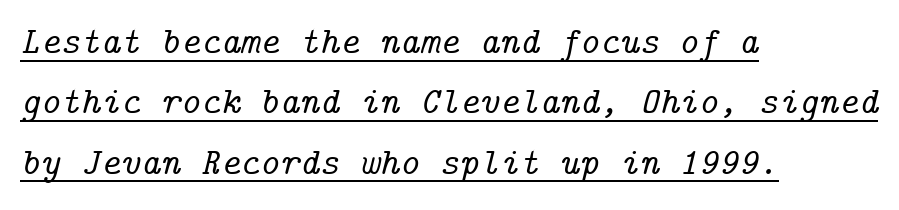
The image shows 38 px serif type, italic (leaning right); set left-aligned, normal line spacing (1.59x), normal letter spacing, underlined; low stroke contrast and a medium x-height.
